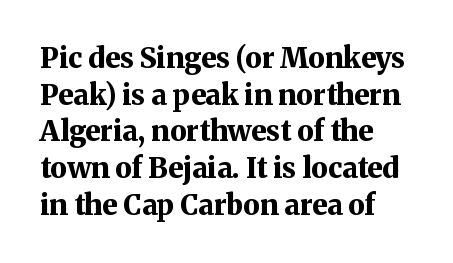
Q: Is the text bold? A: Yes.
Q: Is the text italic (slanted)? A: No, it is upright.
Q: Is the typeface a serif or a sans-serif typeface? A: Serif.
Q: Is the text underlined? A: No.
Q: How is the paragraph aligned? A: Left-aligned.
Q: Is the spacing between letters normal or unusually wide? A: Normal.
Q: Is the spacing between lines tight, normal or loose? A: Normal.
Q: Width (condensed, normal, or wide)? A: Normal.
Q: Stroke contrast? A: Medium.
Q: x-height? A: Medium.
Q: Monospaced? A: No.
